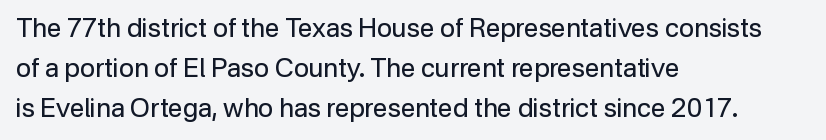
The image shows 26 px text type, upright; set left-aligned, normal line spacing (1.54x), normal letter spacing, not underlined.
